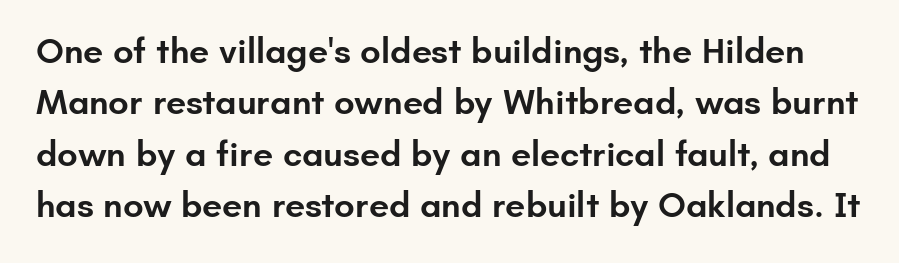
The image shows 36 px semibold sans-serif type, upright; set normal line spacing (1.43x), normal letter spacing, not underlined; low stroke contrast and a small x-height.
